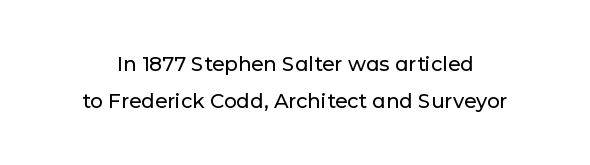
The image shows 20 px text type, upright; set line spacing 1.85x, normal letter spacing, not underlined.
